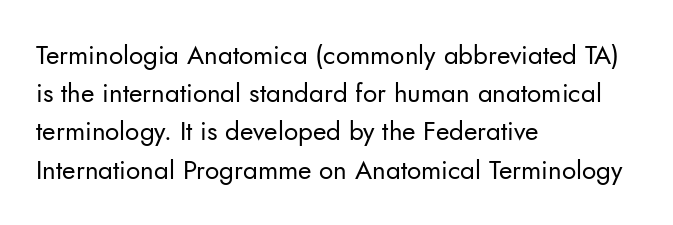
Q: Is the text bold? A: No.
Q: Is the text italic (slanted)? A: No, it is upright.
Q: Is the text underlined? A: No.
Q: How is the paragraph aligned? A: Left-aligned.
Q: Is the spacing between letters normal or unusually wide? A: Normal.
Q: Is the spacing between lines tight, normal or loose? A: Normal.
